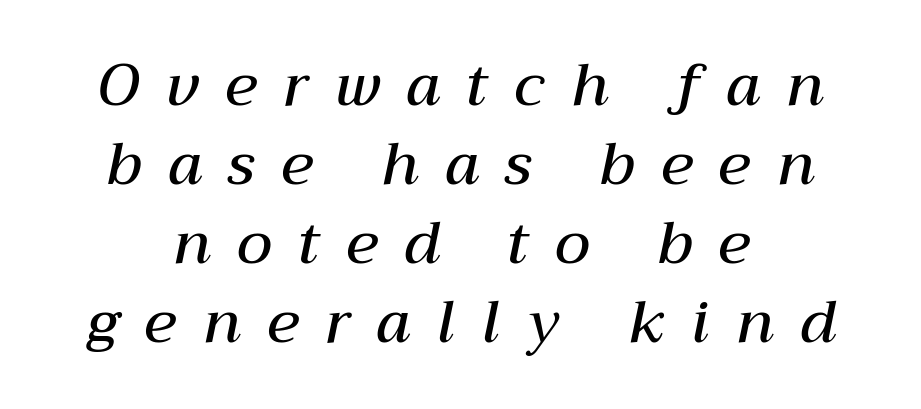
The image shows 59 px semibold type, italic (leaning right); set centered, normal line spacing (1.34x), unusually wide letter spacing (+0.45 em), not underlined; medium stroke contrast and a medium x-height.
